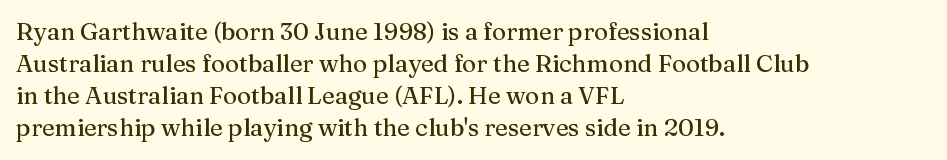
The image shows 24 px text type, upright; set left-aligned, normal line spacing (1.34x), normal letter spacing, not underlined.
